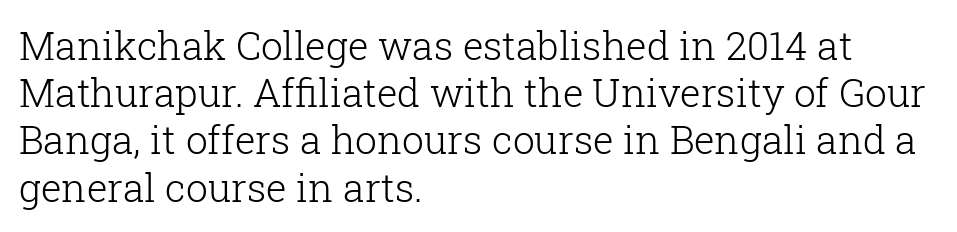
The image shows 39 px light serif type, upright; set left-aligned, line spacing 1.21x, normal letter spacing, not underlined; low stroke contrast and a medium x-height.
